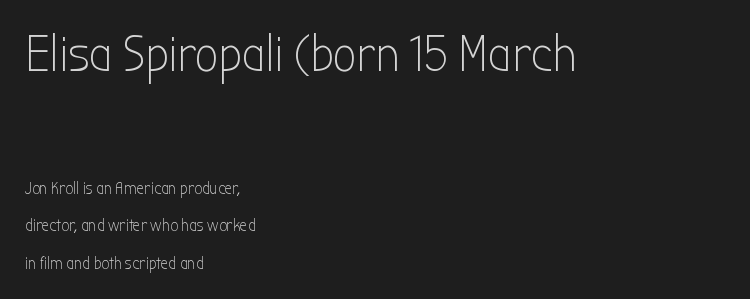
Q: Is the text bold? A: No.
Q: Is the text italic (slanted)? A: No, it is upright.
Q: Is the typeface a serif or a sans-serif typeface? A: Sans-serif.
Q: Is the text underlined? A: No.
Q: How is the paragraph aligned? A: Left-aligned.
Q: Is the spacing between letters normal or unusually wide? A: Normal.
Q: Is the spacing between lines tight, normal or loose? A: Loose.
Q: Which block of text is set in a larger size, the first (top) or the second (bottom)? A: The first (top) one.
Q: Width (condensed, normal, or wide)? A: Condensed.
Q: Stroke contrast? A: Low.
Q: x-height? A: Medium.
Q: Monospaced? A: No.
